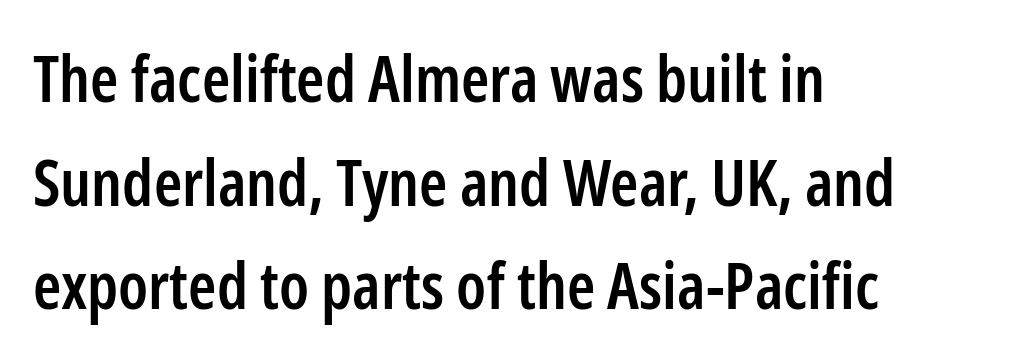
{"serif": "no", "italic": "no", "bold": "semi", "weight": "semibold", "width": "condensed", "stroke_contrast": "low", "x_height": "medium", "monospaced": "no", "underline": "no", "align": "left", "line_spacing": "normal", "line_spacing_ratio": 1.62, "letter_spacing": "normal", "letter_spacing_em": 0.0, "glyph_px": 64}
